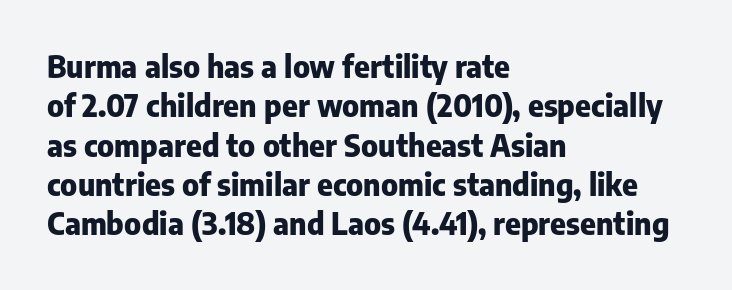
{"serif": "no", "italic": "no", "bold": "yes", "weight": "heavy", "width": "normal", "stroke_contrast": "low", "x_height": "medium", "monospaced": "no", "underline": "no", "align": "left", "line_spacing": "normal", "line_spacing_ratio": 1.31, "letter_spacing": "normal", "letter_spacing_em": 0.0, "glyph_px": 30}
